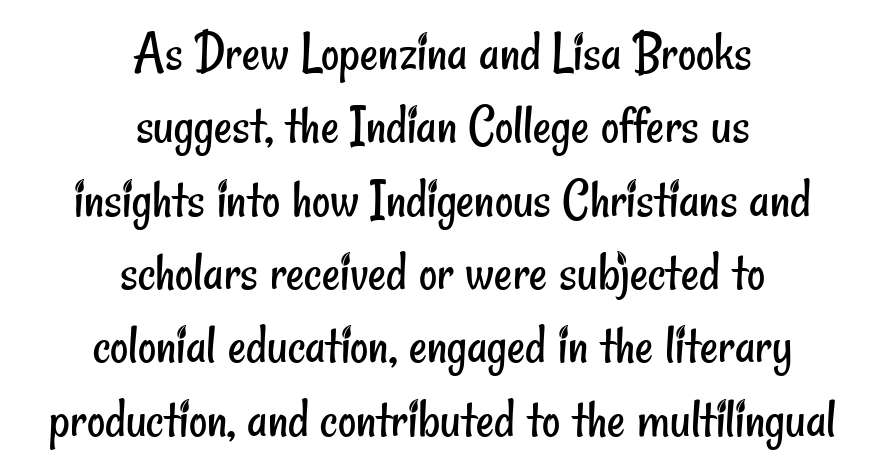
The image shows 56 px regular-weight, condensed sans-serif type; set centered, normal line spacing (1.31x), normal letter spacing, not underlined; low stroke contrast and a small x-height.
